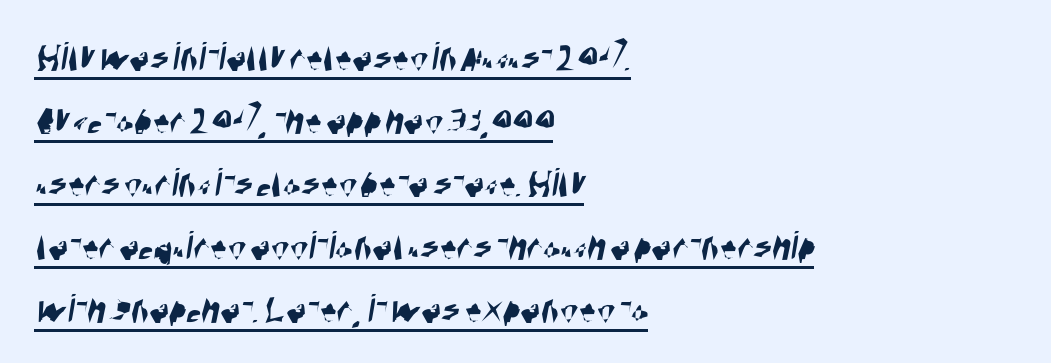
Q: Is the typeface a serif or a sans-serif typeface? A: Sans-serif.
Q: Is the text underlined? A: Yes.
Q: How is the paragraph aligned? A: Left-aligned.
Q: Is the spacing between letters normal or unusually wide? A: Normal.
Q: Is the spacing between lines tight, normal or loose? A: Normal.
Q: Width (condensed, normal, or wide)? A: Condensed.
Q: Stroke contrast? A: High.
Q: x-height? A: Large.
Q: Monospaced? A: No.
